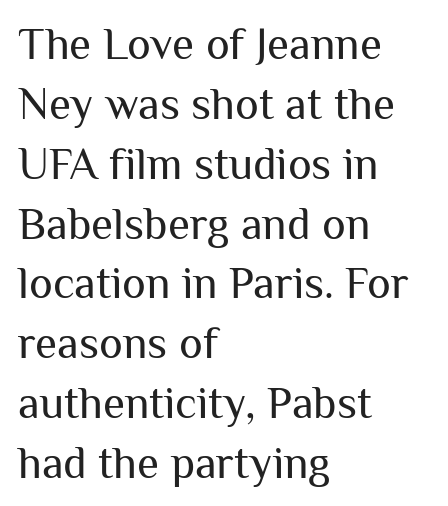
{"serif": "no", "italic": "no", "bold": "no", "weight": "regular", "width": "normal", "stroke_contrast": "medium", "x_height": "medium", "monospaced": "no", "underline": "no", "align": "left", "line_spacing": "normal", "line_spacing_ratio": 1.33, "letter_spacing": "normal", "letter_spacing_em": 0.0, "glyph_px": 45}
